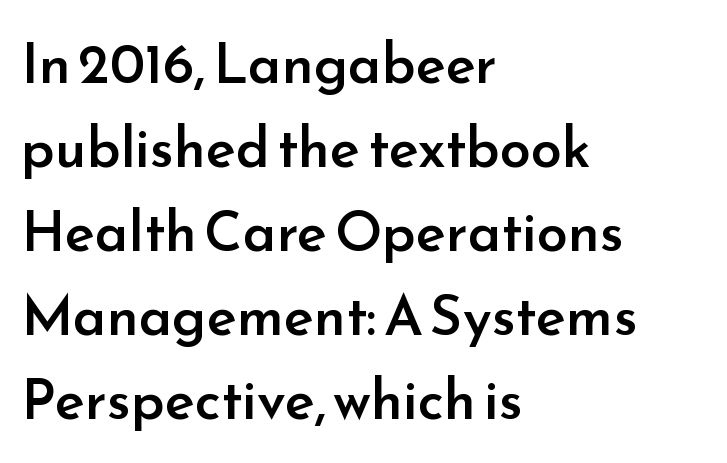
Q: Is the text bold? A: Semi-bold.
Q: Is the text italic (slanted)? A: No, it is upright.
Q: Is the typeface a serif or a sans-serif typeface? A: Sans-serif.
Q: Is the text underlined? A: No.
Q: How is the paragraph aligned? A: Left-aligned.
Q: Is the spacing between letters normal or unusually wide? A: Normal.
Q: Is the spacing between lines tight, normal or loose? A: Normal.
Q: Width (condensed, normal, or wide)? A: Normal.
Q: Stroke contrast? A: Low.
Q: x-height? A: Small.
Q: Monospaced? A: No.
